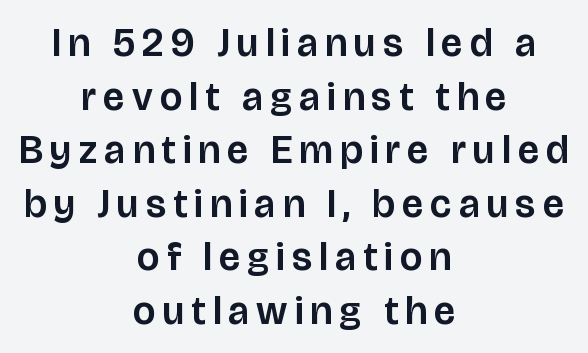
Layout note: lines centered. This sample keeps an unexceptional amount of space between lines. The font family rendered here belongs to the sans-serif group. Nobody drew a line under any word here. The lettering holds an erect, upright posture throughout. These lines are rendered in a variable-pitch font.
